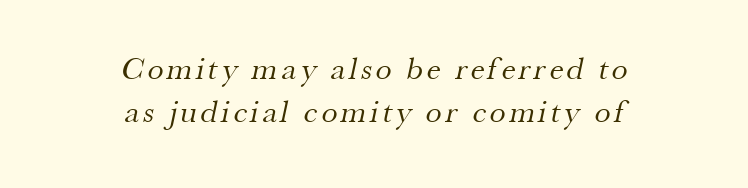
{"serif": "yes", "bold": "no", "weight": "regular", "width": "normal", "stroke_contrast": "medium", "x_height": "small", "monospaced": "no", "underline": "no", "align": "center", "line_spacing": "normal", "line_spacing_ratio": 1.35, "glyph_px": 32}
